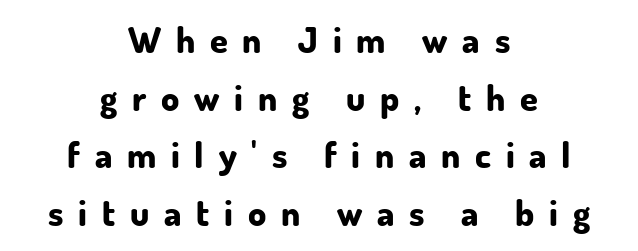
Q: Is the text bold? A: Yes.
Q: Is the text italic (slanted)? A: No, it is upright.
Q: Is the typeface a serif or a sans-serif typeface? A: Sans-serif.
Q: Is the text underlined? A: No.
Q: How is the paragraph aligned? A: Centered.
Q: Is the spacing between letters normal or unusually wide? A: Unusually wide.
Q: Is the spacing between lines tight, normal or loose? A: Normal.
Q: Width (condensed, normal, or wide)? A: Normal.
Q: Stroke contrast? A: Low.
Q: x-height? A: Small.
Q: Monospaced? A: No.
